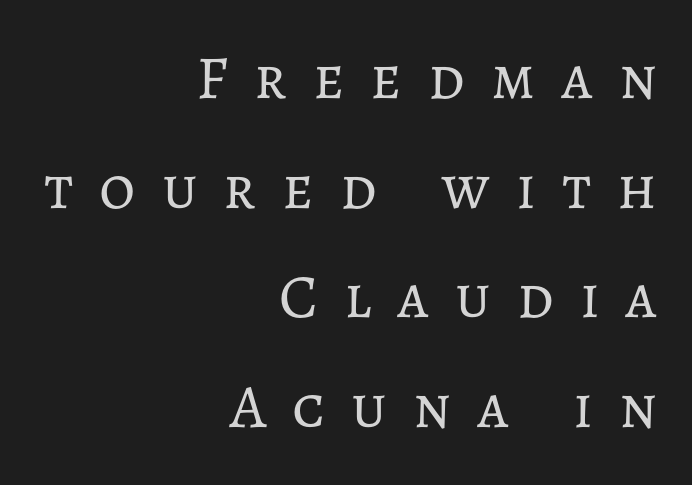
The image shows 62 px regular-weight type, upright; set right-aligned, line spacing 1.77x, unusually wide letter spacing (+0.42 em), not underlined; low stroke contrast and a medium x-height.
